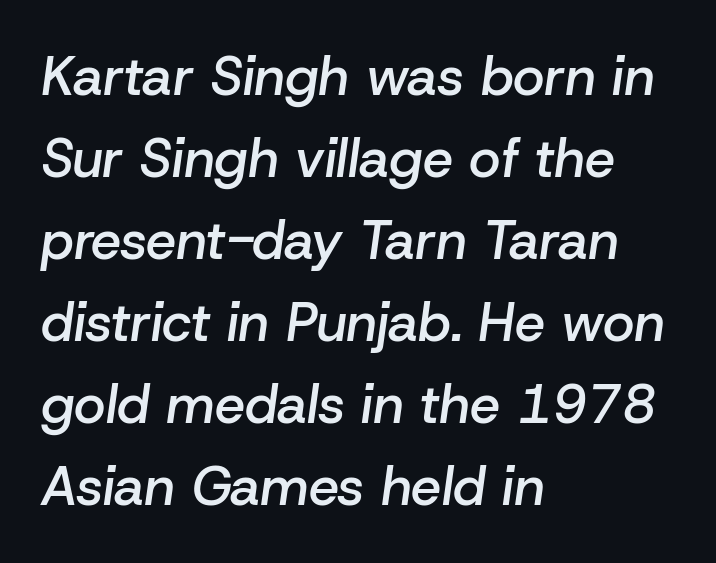
The face used here is proportionally spaced, like ordinary book or web type. The rendering keeps characters at their native spacing. The passage shown is semibold, sitting just below true bold. If you drew a ruler down the left edge, every line would touch it. Type without underlining. The lettering tilts uniformly, giving the passage an italic look.
